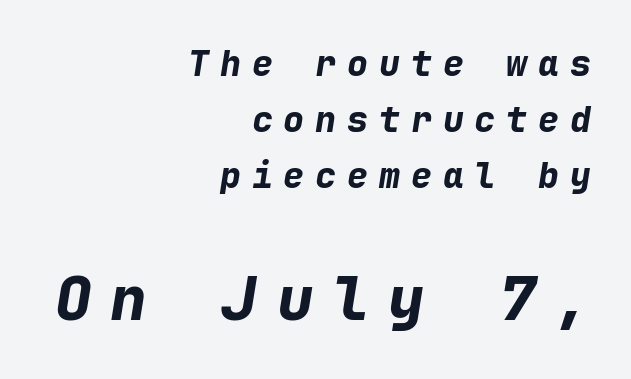
{"italic": "yes", "lean": "right", "slant_degrees": 9, "bold": "yes", "weight": "bold", "width": "normal", "stroke_contrast": "low", "x_height": "medium", "monospaced": "yes", "underline": "no", "align": "right", "line_spacing": "normal", "line_spacing_ratio": 1.6, "letter_spacing": "wide", "letter_spacing_em": 0.31, "larger_block": "second", "size_ratio": 1.74, "glyph_px": 61}
